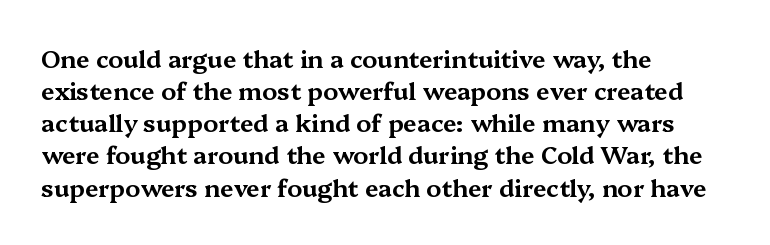
Just letters on the line, the space beneath them empty. Honestly, the row spacing looks completely unremarkable. No italicization has been applied; the sample stays upright. Teacher's note: observe the even left margin — that is flush-left alignment. Glyph-to-glyph distance matches everyday printed text.
